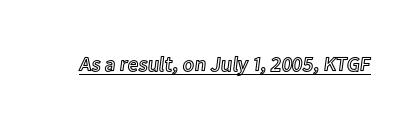
{"underline": "yes", "letter_spacing": "normal", "letter_spacing_em": 0.0, "glyph_px": 21}
